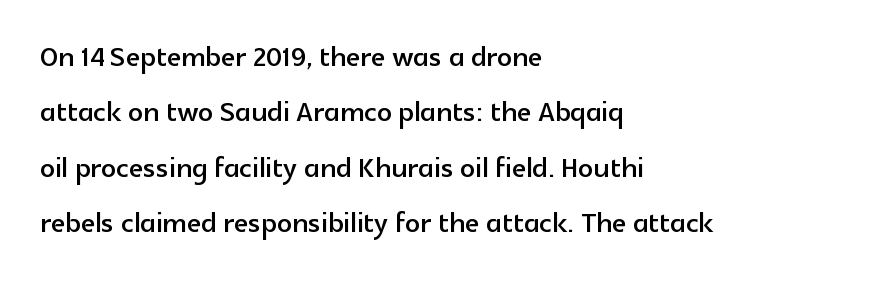
{"serif": "no", "italic": "no", "width": "normal", "x_height": "medium", "monospaced": "no", "underline": "no", "align": "left", "line_spacing": "normal", "line_spacing_ratio": 1.5, "letter_spacing": "normal", "letter_spacing_em": 0.0, "glyph_px": 37}
